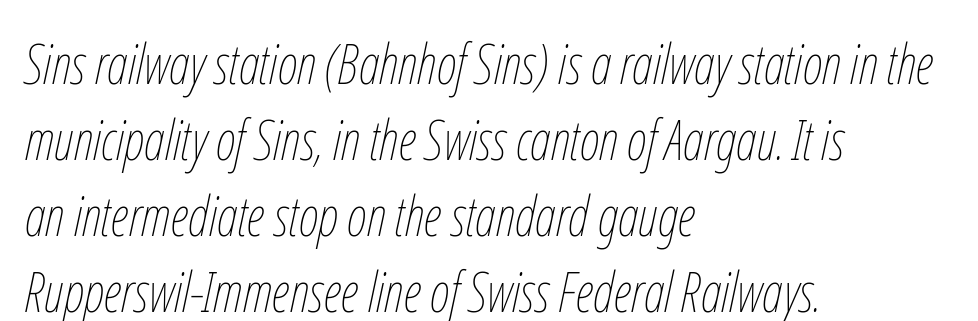
The letters advance in unequal steps, a hallmark of proportional type. A student would call this left alignment; a typographer would say flush left, rag right. A clean baseline with only descenders dipping below it. The space between consecutive lines is moderate. The face used here has a pronounced slope to its letters. Spacing between characters is what you'd get straight out of the box.
